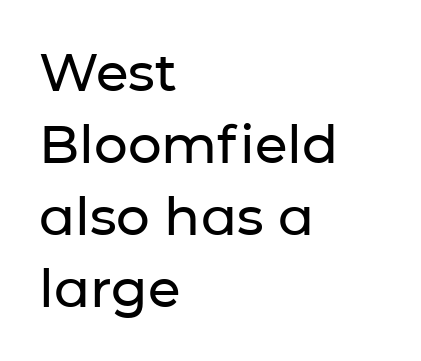
{"serif": "no", "italic": "no", "width": "normal", "stroke_contrast": "low", "x_height": "medium", "monospaced": "no", "underline": "no", "align": "left", "line_spacing": "normal", "line_spacing_ratio": 1.36, "letter_spacing": "normal", "letter_spacing_em": 0.0, "glyph_px": 53}
